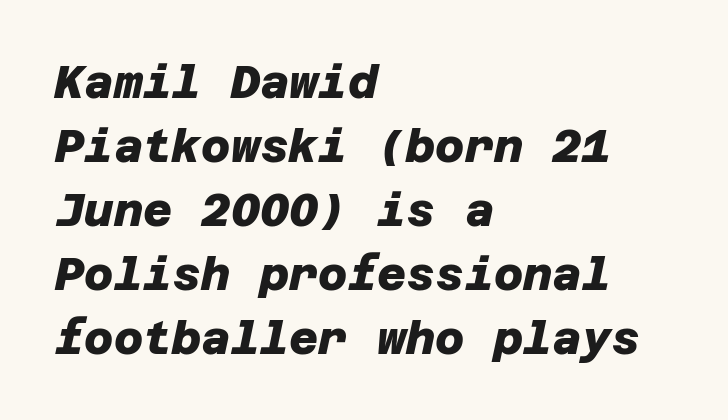
The image shows 45 px heavy sans-serif type; set left-aligned, normal line spacing (1.42x), normal letter spacing, not underlined; low stroke contrast and a large x-height.
